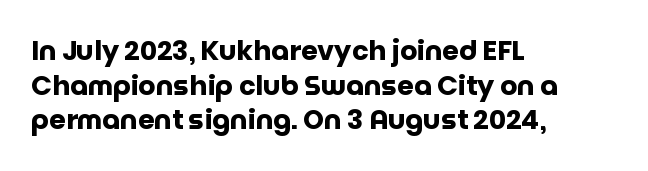
Q: Is the text bold? A: Yes.
Q: Is the text italic (slanted)? A: No, it is upright.
Q: Is the text underlined? A: No.
Q: How is the paragraph aligned? A: Left-aligned.
Q: Is the spacing between letters normal or unusually wide? A: Normal.
Q: Is the spacing between lines tight, normal or loose? A: Normal.
